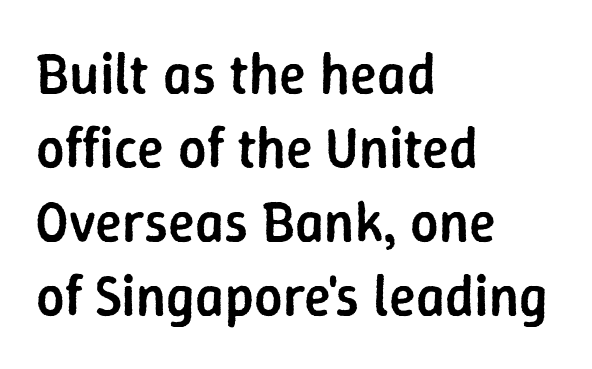
Q: Is the text bold? A: Semi-bold.
Q: Is the text italic (slanted)? A: No, it is upright.
Q: Is the typeface a serif or a sans-serif typeface? A: Sans-serif.
Q: Is the text underlined? A: No.
Q: How is the paragraph aligned? A: Left-aligned.
Q: Is the spacing between letters normal or unusually wide? A: Normal.
Q: Is the spacing between lines tight, normal or loose? A: Normal.
Q: Width (condensed, normal, or wide)? A: Normal.
Q: Stroke contrast? A: Low.
Q: x-height? A: Medium.
Q: Monospaced? A: No.
